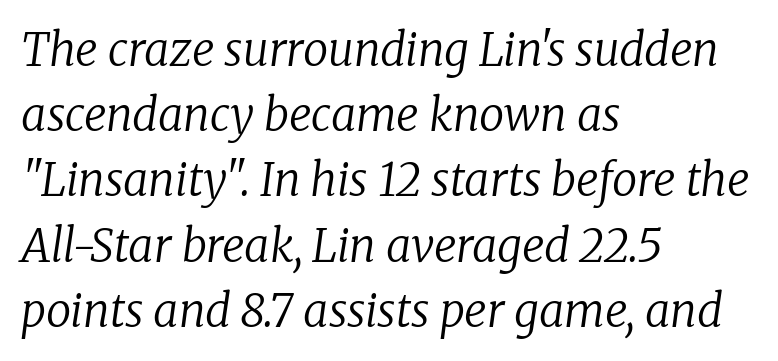
Q: Is the text bold? A: No.
Q: Is the text italic (slanted)? A: Yes, it leans right by about 8 degrees.
Q: Is the typeface a serif or a sans-serif typeface? A: Serif.
Q: Is the text underlined? A: No.
Q: How is the paragraph aligned? A: Left-aligned.
Q: Is the spacing between letters normal or unusually wide? A: Normal.
Q: Is the spacing between lines tight, normal or loose? A: Normal.
Q: Width (condensed, normal, or wide)? A: Normal.
Q: Stroke contrast? A: Low.
Q: x-height? A: Medium.
Q: Monospaced? A: No.
